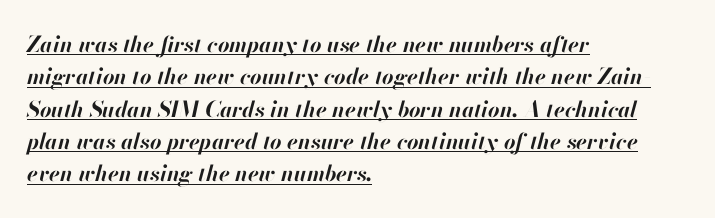
{"italic": "yes", "lean": "right", "slant_degrees": 13, "bold": "yes", "underline": "yes", "align": "left", "line_spacing": "normal", "line_spacing_ratio": 1.47, "letter_spacing": "normal", "letter_spacing_em": 0.0, "glyph_px": 22}
